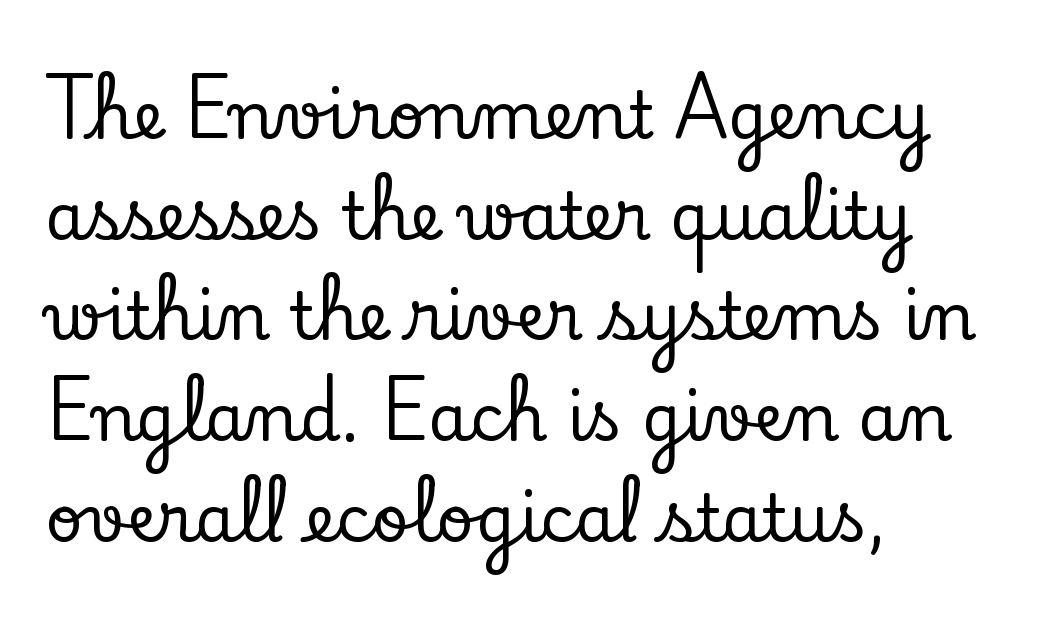
Q: Is the text italic (slanted)? A: No, it is upright.
Q: Is the text underlined? A: No.
Q: How is the paragraph aligned? A: Left-aligned.
Q: Is the spacing between letters normal or unusually wide? A: Normal.
Q: Is the spacing between lines tight, normal or loose? A: Normal.
Q: Width (condensed, normal, or wide)? A: Normal.
Q: Stroke contrast? A: Low.
Q: x-height? A: Small.
Q: Monospaced? A: No.
